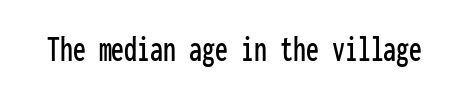
The image shows 37 px condensed sans-serif type, upright, monospaced; set normal letter spacing, not underlined; low stroke contrast and a medium x-height.
